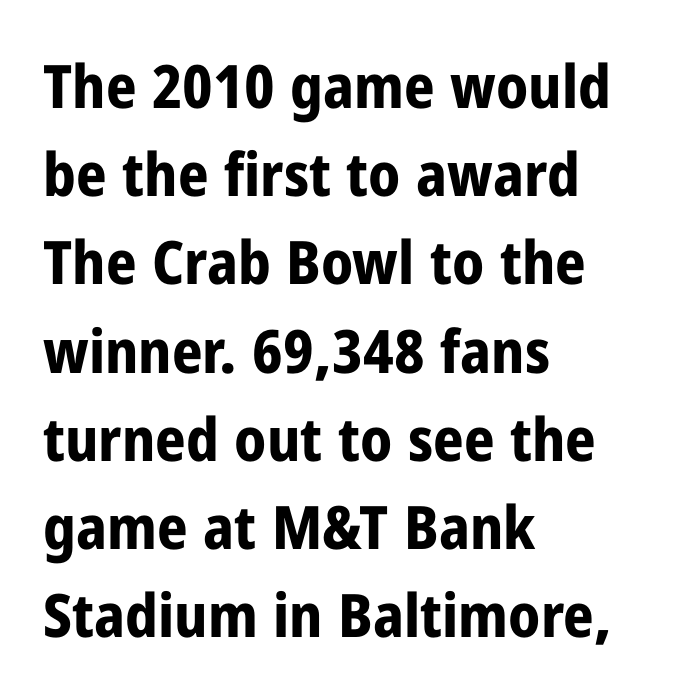
The image shows 60 px bold, condensed sans-serif type, upright; set left-aligned, normal line spacing (1.47x), normal letter spacing, not underlined; low stroke contrast and a medium x-height.
